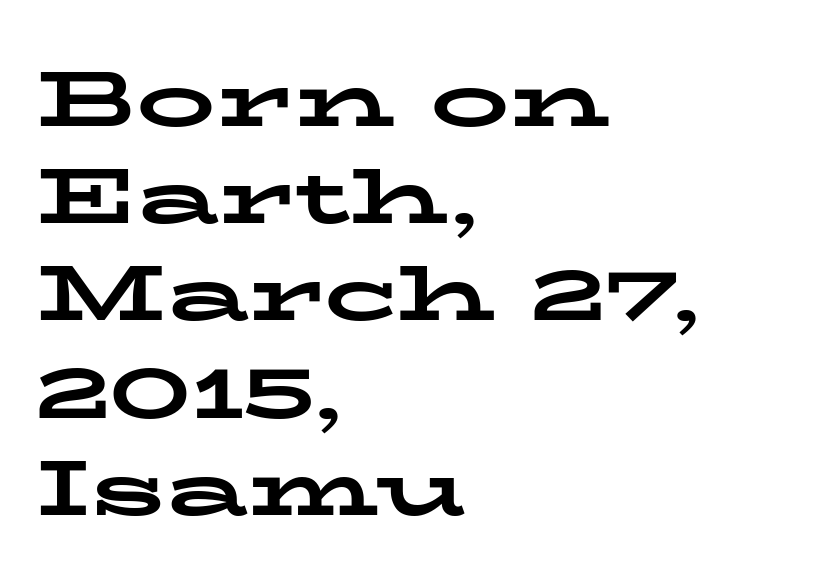
The image shows 79 px bold, wide serif type, upright; set left-aligned, line spacing 1.23x, normal letter spacing, not underlined; low stroke contrast and a medium x-height.
